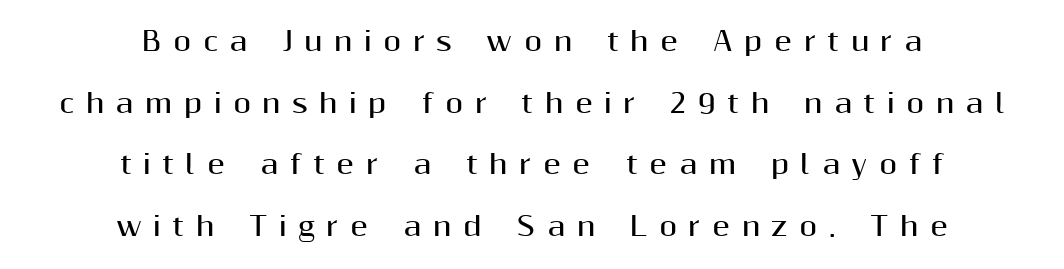
The image shows 26 px bold type, upright; set centered, loose line spacing (2.37x), unusually wide letter spacing (+0.44 em), not underlined.
